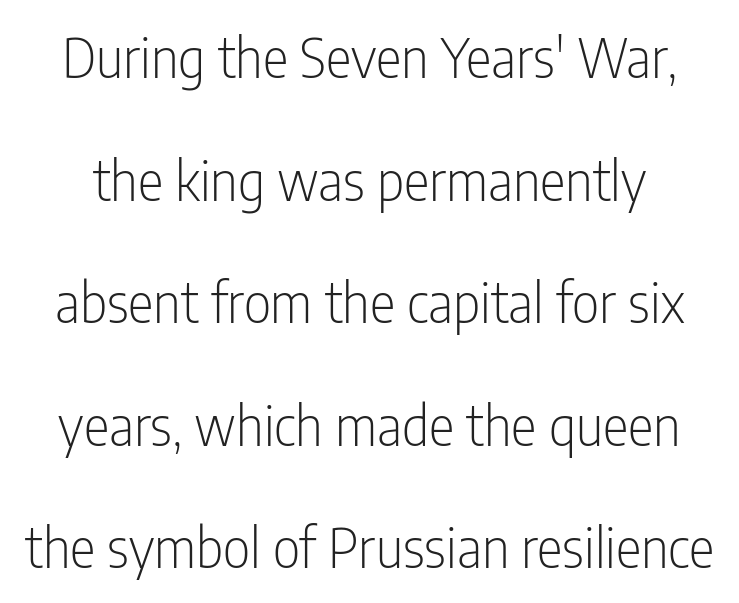
The image shows 54 px light, condensed sans-serif type, upright; set loose line spacing (2.27x), normal letter spacing, not underlined; low stroke contrast and a medium x-height.
